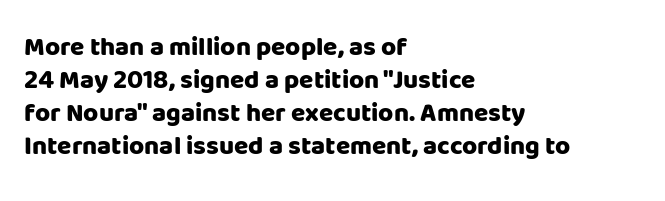
Q: Is the text bold? A: Yes.
Q: Is the text italic (slanted)? A: No, it is upright.
Q: Is the text underlined? A: No.
Q: How is the paragraph aligned? A: Left-aligned.
Q: Is the spacing between letters normal or unusually wide? A: Normal.
Q: Is the spacing between lines tight, normal or loose? A: Normal.
